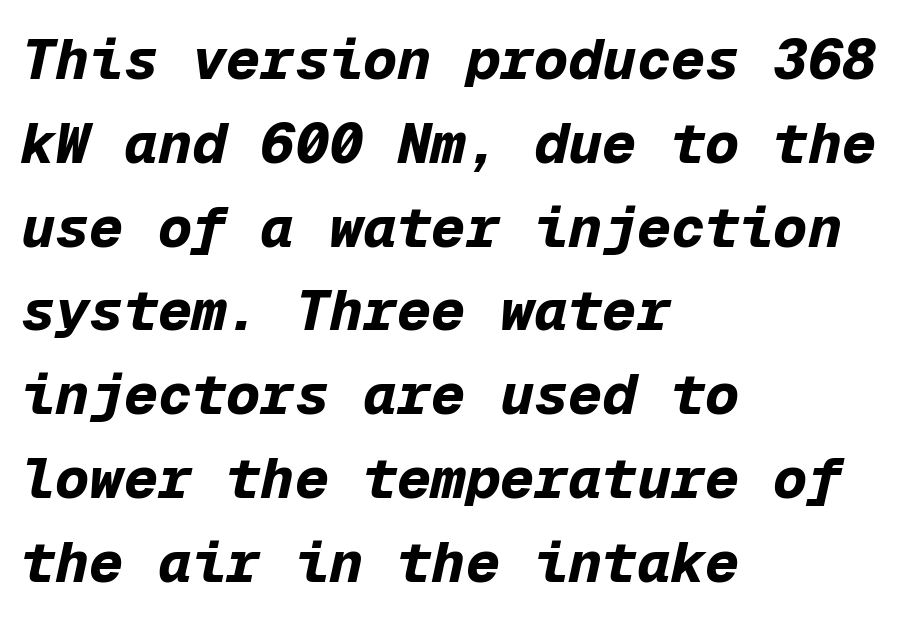
{"italic": "yes", "lean": "right", "slant_degrees": 12, "bold": "yes", "weight": "bold", "width": "normal", "stroke_contrast": "low", "x_height": "medium", "monospaced": "yes", "underline": "no", "align": "left", "line_spacing": "normal", "line_spacing_ratio": 1.47, "letter_spacing": "normal", "letter_spacing_em": 0.0, "glyph_px": 57}
